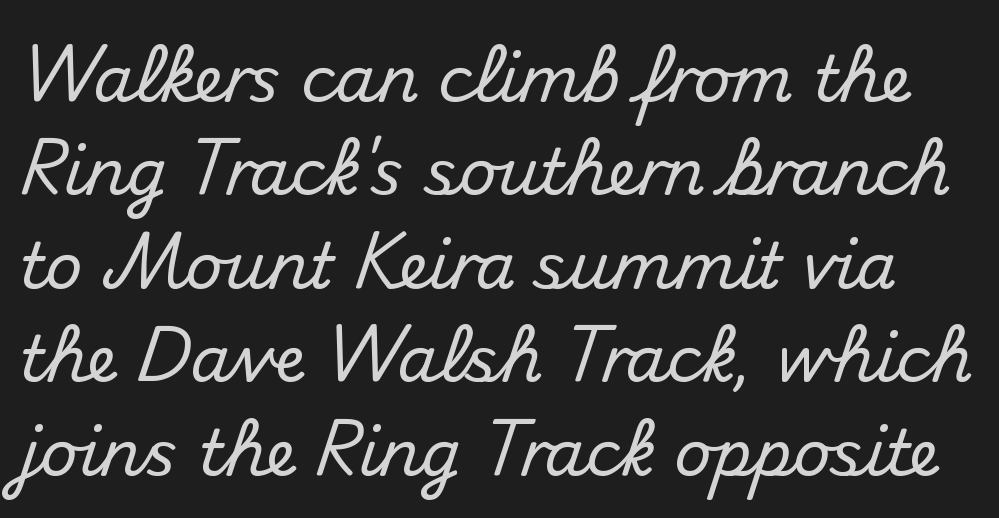
Q: Is the text italic (slanted)? A: Yes.
Q: Is the typeface a serif or a sans-serif typeface? A: Sans-serif.
Q: Is the text underlined? A: No.
Q: Is the spacing between letters normal or unusually wide? A: Normal.
Q: Is the spacing between lines tight, normal or loose? A: Normal.
Q: Width (condensed, normal, or wide)? A: Normal.
Q: Stroke contrast? A: Medium.
Q: x-height? A: Small.
Q: Monospaced? A: No.
